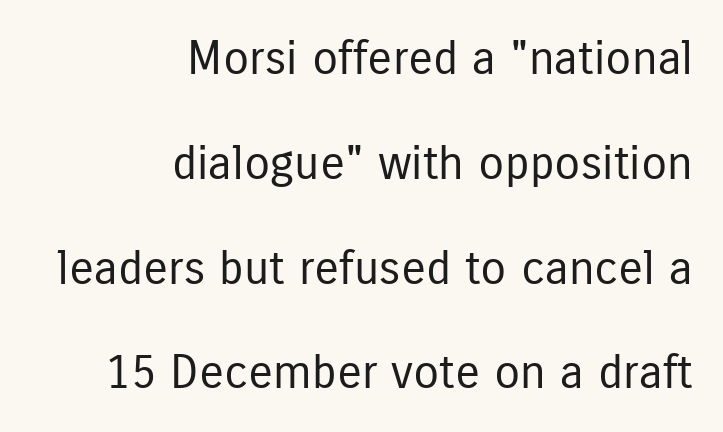
Note the varied advance widths — an 'i' is clearly narrower than an 'm'. Look at the bottom of the vertical strokes: they stop flat, with no serifs. All the whitespace from short lines collects on the left. A great deal of white space separates one row of letters from the next.
